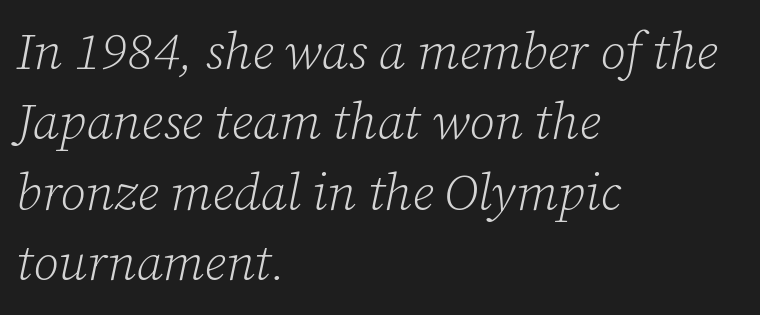
Q: Is the text bold? A: No.
Q: Is the text italic (slanted)? A: Yes, it leans right by about 12 degrees.
Q: Is the typeface a serif or a sans-serif typeface? A: Serif.
Q: Is the text underlined? A: No.
Q: How is the paragraph aligned? A: Left-aligned.
Q: Is the spacing between letters normal or unusually wide? A: Normal.
Q: Is the spacing between lines tight, normal or loose? A: Normal.
Q: Width (condensed, normal, or wide)? A: Normal.
Q: Stroke contrast? A: Low.
Q: x-height? A: Medium.
Q: Monospaced? A: No.
